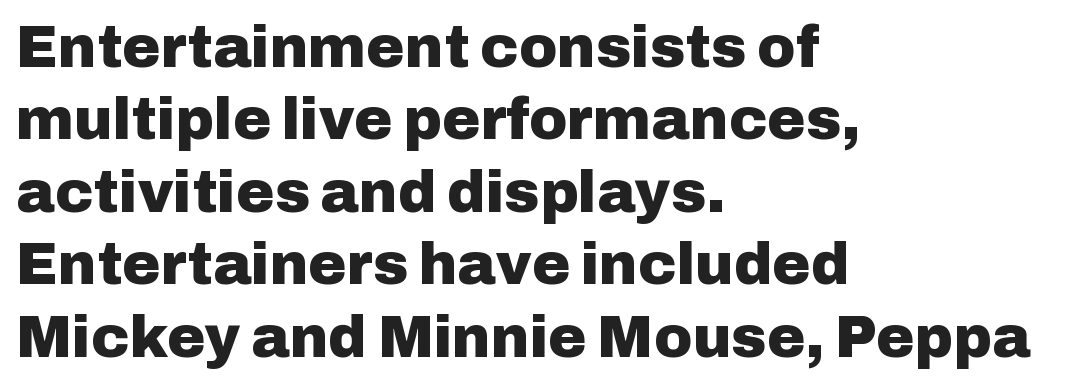
The lettering stays uniformly vertical, giving the passage a roman look. This sample has the flowing, uneven cadence of proportional lettering. This sample keeps an unexceptional amount of space between lines. This sample is left-justified, so line endings fall wherever the words run out. There is no visible air inserted between adjacent glyphs. This rendering features lettering with no underline.
